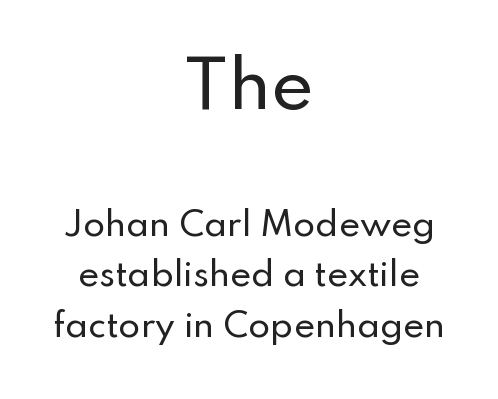
The image shows 65 px sans-serif type, upright; set centered, normal line spacing (1.58x), normal letter spacing, not underlined; the first (top) block is 2.03x larger; low stroke contrast and a small x-height.
